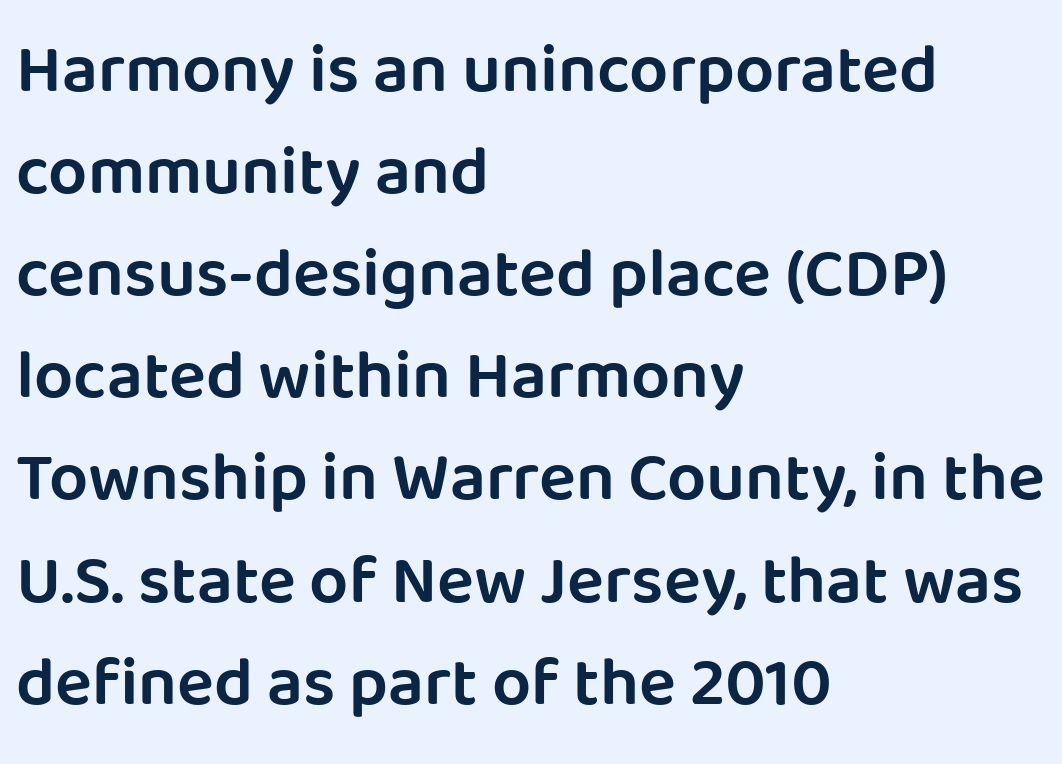
Does the leading feel generous? No, just average. Bare-footed words on every line. Tracking here is standard; glyphs follow each other at the usual distance. Note the varied advance widths — an 'i' is clearly narrower than an 'm'. Every stem runs plumb, perpendicular to the baseline.
